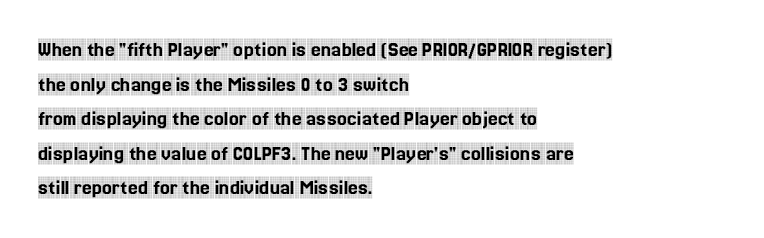
{"italic": "no", "underline": "no", "align": "left", "line_spacing": "normal", "line_spacing_ratio": 1.57, "letter_spacing": "normal", "letter_spacing_em": 0.0, "glyph_px": 22}
